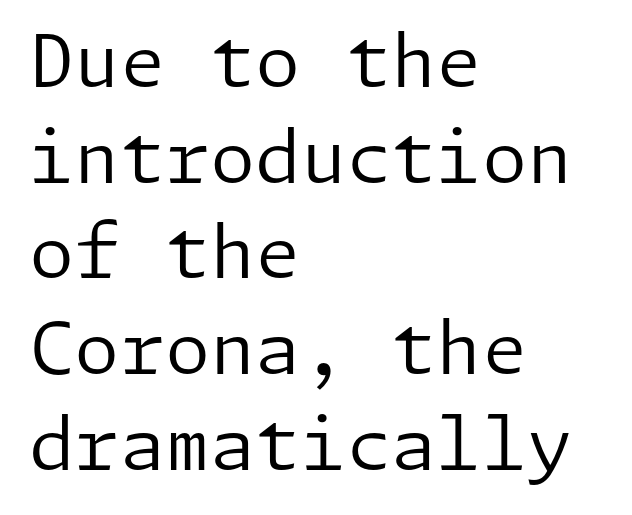
The image shows 73 px regular-weight sans-serif type, upright; set left-aligned, normal line spacing (1.31x), normal letter spacing, not underlined; low stroke contrast and a medium x-height.
